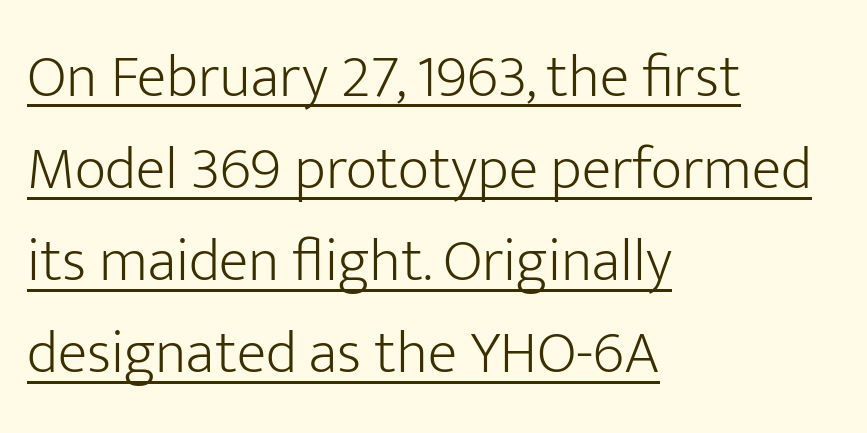
{"serif": "no", "italic": "no", "bold": "no", "weight": "light", "width": "normal", "stroke_contrast": "low", "x_height": "medium", "monospaced": "no", "underline": "yes", "align": "left", "line_spacing": "normal", "line_spacing_ratio": 1.51, "letter_spacing": "normal", "letter_spacing_em": 0.0, "glyph_px": 61}
